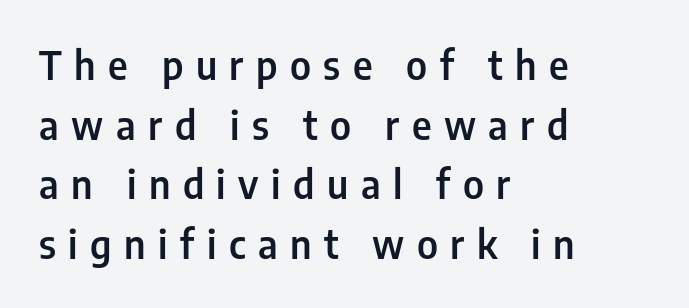
{"serif": "no", "italic": "no", "bold": "semi", "weight": "semibold", "width": "condensed", "stroke_contrast": "low", "x_height": "medium", "monospaced": "no", "underline": "no", "align": "left", "line_spacing": "normal", "line_spacing_ratio": 1.53, "letter_spacing": "wide", "letter_spacing_em": 0.32, "glyph_px": 39}
